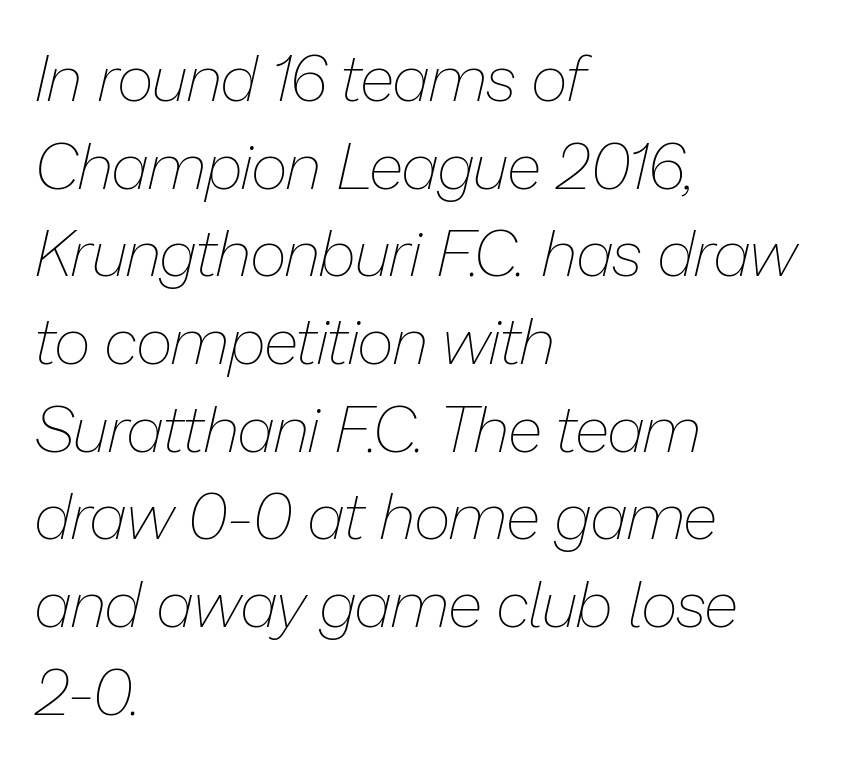
{"italic": "yes", "lean": "right", "slant_degrees": 13, "bold": "no", "weight": "thin", "width": "normal", "stroke_contrast": "low", "x_height": "medium", "monospaced": "no", "underline": "no", "align": "left", "line_spacing": "normal", "line_spacing_ratio": 1.37, "letter_spacing": "normal", "letter_spacing_em": 0.0, "glyph_px": 64}
